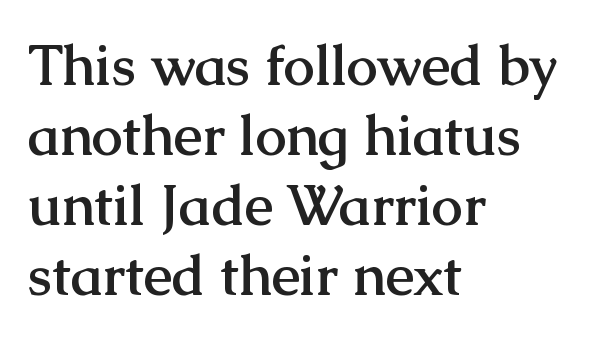
The lines sit at an ordinary, default distance from one another. The rendering uses a bold face; every stroke is thick and dark. The characters display serif detailing at their extremities. Nothing unusual about the tracking: characters are spaced as the font intends. The foot of each line stays bare and open. Leftover space on each line is placed entirely after the last word.
